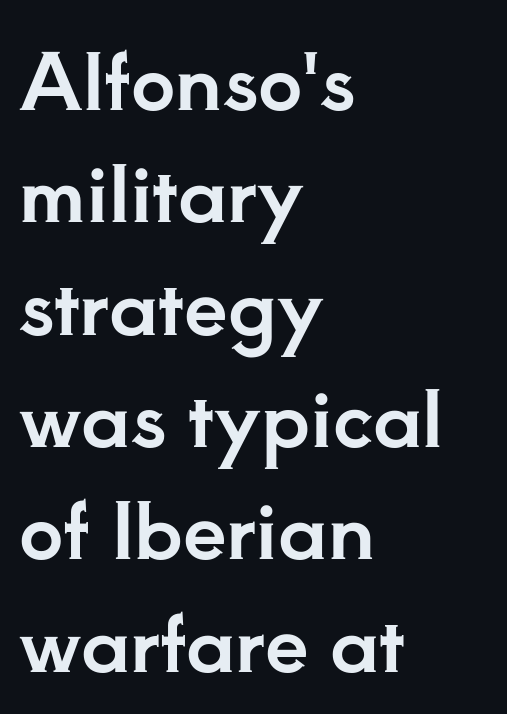
Q: Is the text italic (slanted)? A: No, it is upright.
Q: Is the typeface a serif or a sans-serif typeface? A: Serif.
Q: Is the text underlined? A: No.
Q: How is the paragraph aligned? A: Left-aligned.
Q: Is the spacing between letters normal or unusually wide? A: Normal.
Q: Is the spacing between lines tight, normal or loose? A: Normal.
Q: Width (condensed, normal, or wide)? A: Normal.
Q: Stroke contrast? A: Low.
Q: x-height? A: Small.
Q: Monospaced? A: No.
